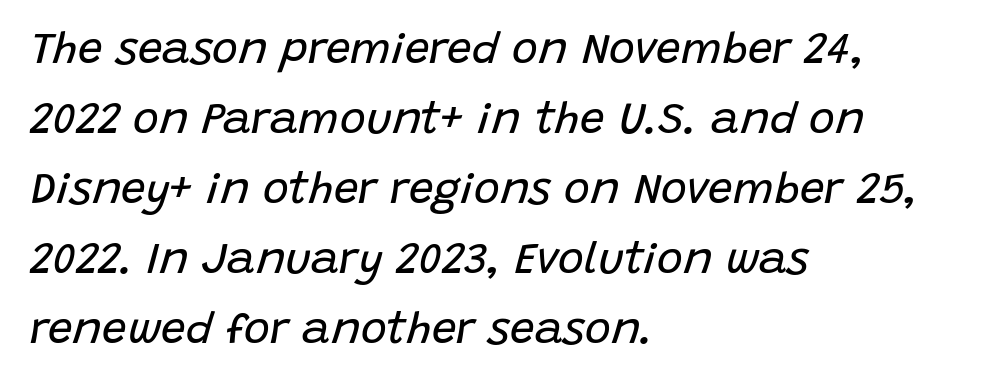
Evenly set lines give the paragraph a standard silhouette. Spacing between characters is what you'd get straight out of the box. The strokes are not fattened; the text isn't bold. The lines in this sample share a left origin and differ only in where they stop. Any mark beneath the type? The region is blank. An italicized treatment has been applied to the whole sample.
